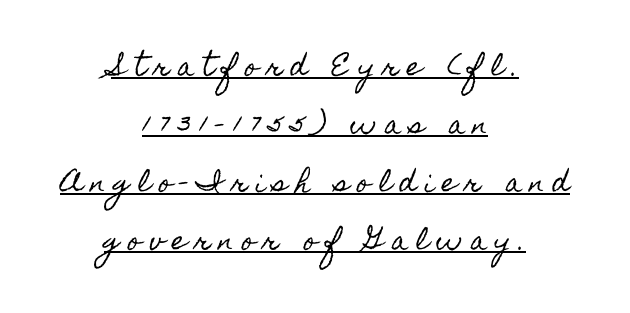
The image shows 25 px text type; set centered, loose line spacing (2.32x), unusually wide letter spacing (+0.32 em), underlined.
